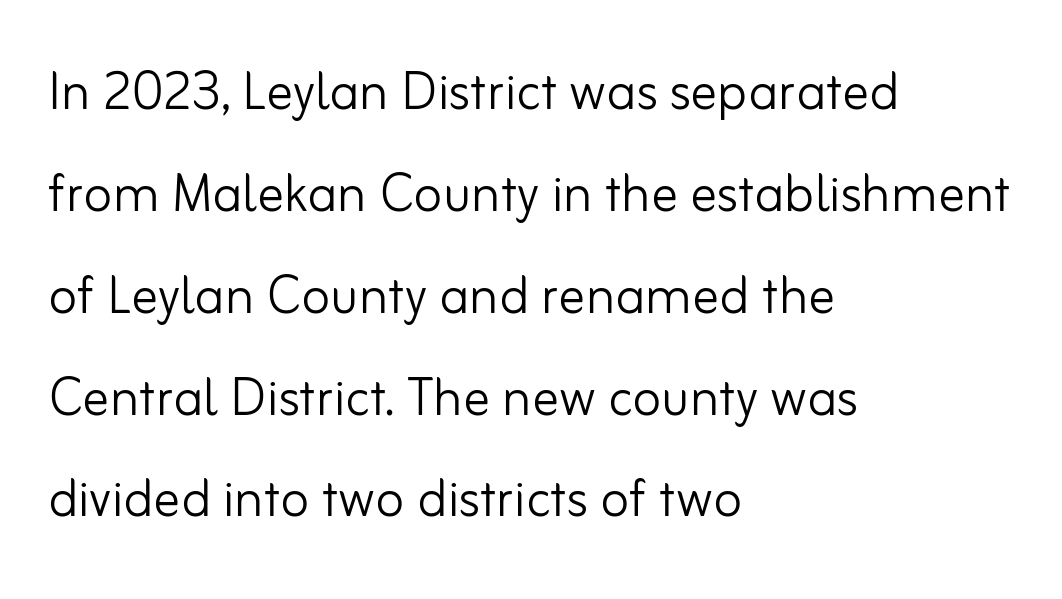
{"serif": "no", "italic": "no", "bold": "no", "weight": "light", "width": "normal", "stroke_contrast": "low", "x_height": "small", "monospaced": "no", "underline": "no", "align": "left", "line_spacing": "normal", "line_spacing_ratio": 1.52, "letter_spacing": "normal", "letter_spacing_em": 0.0, "glyph_px": 67}
